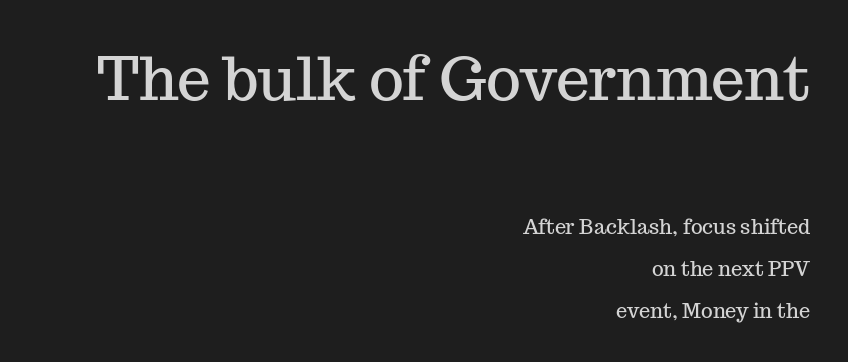
The image shows 60 px serif type, upright; set right-aligned, loose line spacing (2.11x), normal letter spacing, not underlined; the first (top) block is 3.0x larger; medium stroke contrast and a medium x-height.
